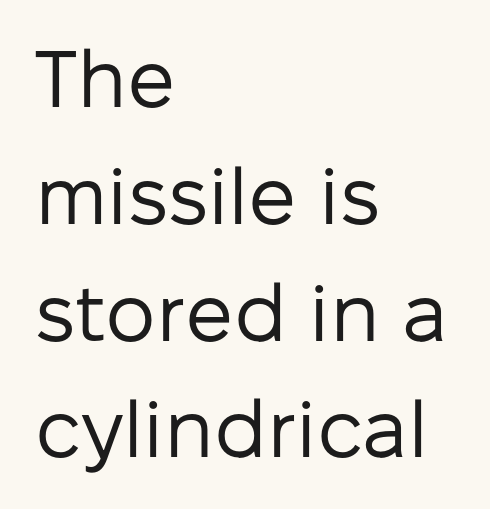
The image shows 80 px regular-weight sans-serif type, upright; set left-aligned, normal line spacing (1.46x), normal letter spacing, not underlined; low stroke contrast and a medium x-height.
